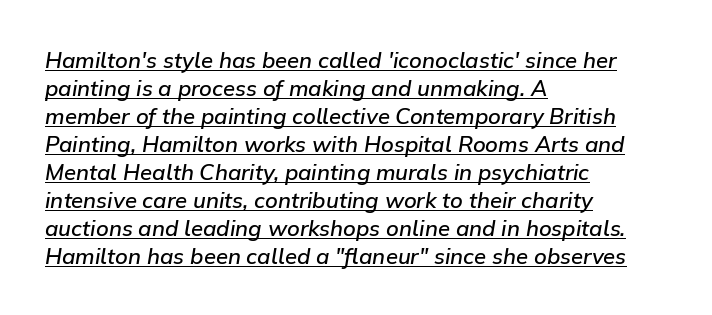
{"italic": "yes", "lean": "right", "slant_degrees": 9, "bold": "semi", "underline": "yes", "align": "left", "line_spacing": "normal", "line_spacing_ratio": 1.27, "letter_spacing": "normal", "letter_spacing_em": 0.0, "glyph_px": 22}
